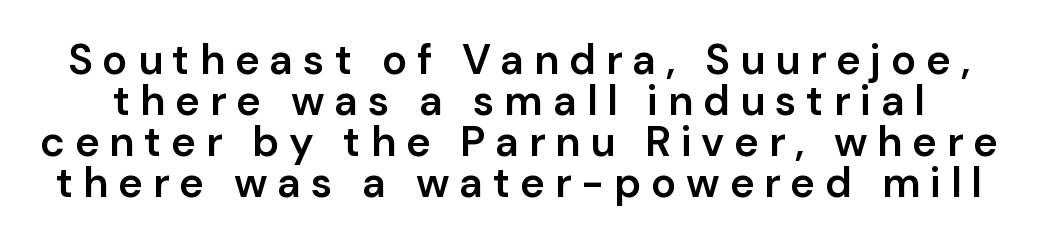
Q: Is the text bold? A: Semi-bold.
Q: Is the text italic (slanted)? A: No, it is upright.
Q: Is the typeface a serif or a sans-serif typeface? A: Sans-serif.
Q: Is the text underlined? A: No.
Q: Is the spacing between letters normal or unusually wide? A: Unusually wide.
Q: Is the spacing between lines tight, normal or loose? A: Tight.
Q: Width (condensed, normal, or wide)? A: Normal.
Q: Stroke contrast? A: Low.
Q: x-height? A: Medium.
Q: Monospaced? A: No.
